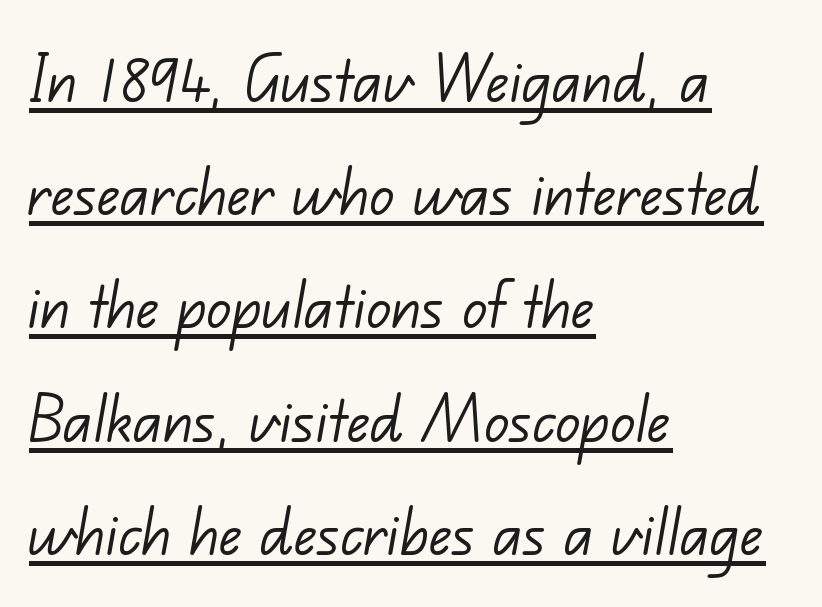
The image shows 76 px light sans-serif type; set left-aligned, normal line spacing (1.49x), normal letter spacing, underlined; low stroke contrast and a small x-height.
